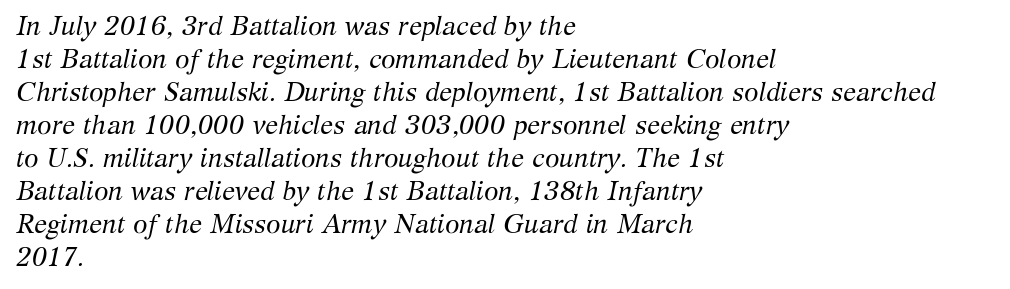
The image shows 26 px text type, italic (leaning right); set left-aligned, normal line spacing (1.27x), normal letter spacing, not underlined.
